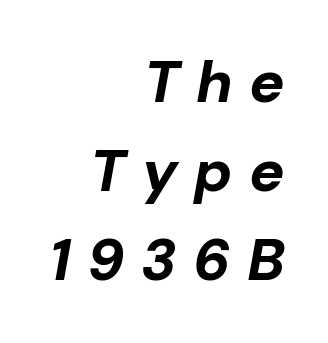
The image shows 59 px bold type, italic (leaning right); set right-aligned, normal line spacing (1.51x), unusually wide letter spacing (+0.28 em), not underlined; low stroke contrast and a medium x-height.
